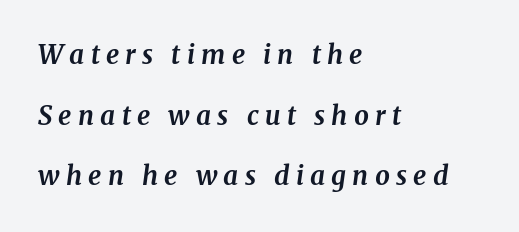
Q: Is the text bold? A: Yes.
Q: Is the text italic (slanted)? A: Yes, it leans right by about 8 degrees.
Q: Is the text underlined? A: No.
Q: How is the paragraph aligned? A: Left-aligned.
Q: Is the spacing between letters normal or unusually wide? A: Unusually wide.
Q: Is the spacing between lines tight, normal or loose? A: Loose.
